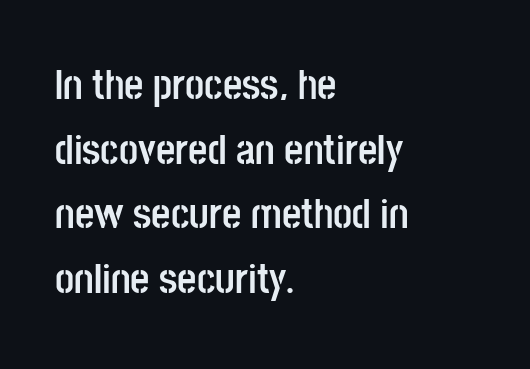
Q: Is the text bold? A: Yes.
Q: Is the text italic (slanted)? A: No, it is upright.
Q: Is the typeface a serif or a sans-serif typeface? A: Sans-serif.
Q: Is the text underlined? A: No.
Q: How is the paragraph aligned? A: Left-aligned.
Q: Is the spacing between letters normal or unusually wide? A: Normal.
Q: Is the spacing between lines tight, normal or loose? A: Normal.
Q: Width (condensed, normal, or wide)? A: Condensed.
Q: Stroke contrast? A: Low.
Q: x-height? A: Large.
Q: Monospaced? A: No.
